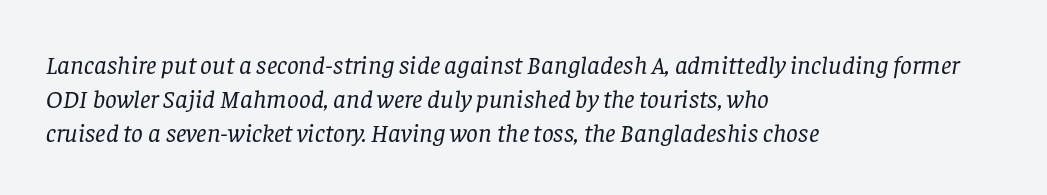
The image shows 26 px text type, italic (leaning right); set left-aligned, normal line spacing (1.31x), normal letter spacing, not underlined.
